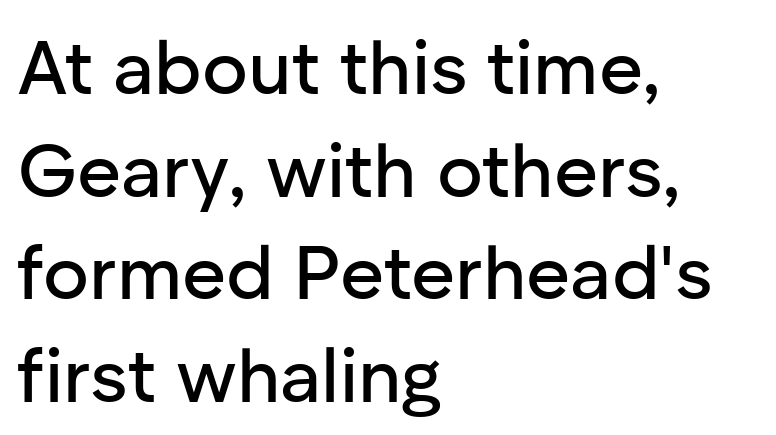
{"serif": "no", "italic": "no", "width": "normal", "stroke_contrast": "low", "x_height": "medium", "monospaced": "no", "underline": "no", "align": "left", "line_spacing": "normal", "line_spacing_ratio": 1.35, "letter_spacing": "normal", "letter_spacing_em": 0.0, "glyph_px": 76}
